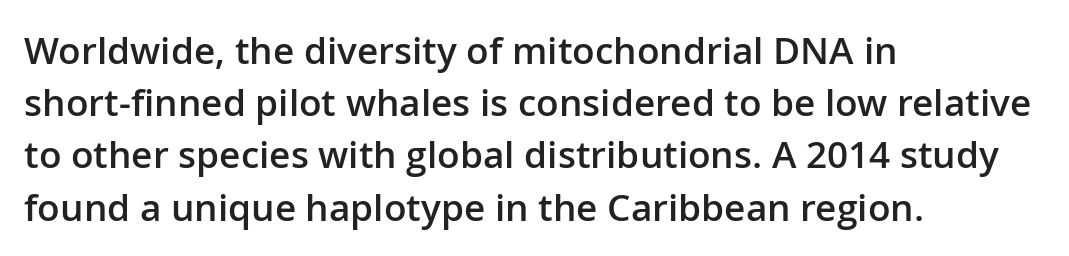
{"serif": "no", "italic": "no", "bold": "semi", "weight": "semibold", "width": "normal", "stroke_contrast": "low", "x_height": "medium", "monospaced": "no", "underline": "no", "align": "left", "line_spacing": "normal", "line_spacing_ratio": 1.41, "letter_spacing": "normal", "letter_spacing_em": 0.0, "glyph_px": 37}
